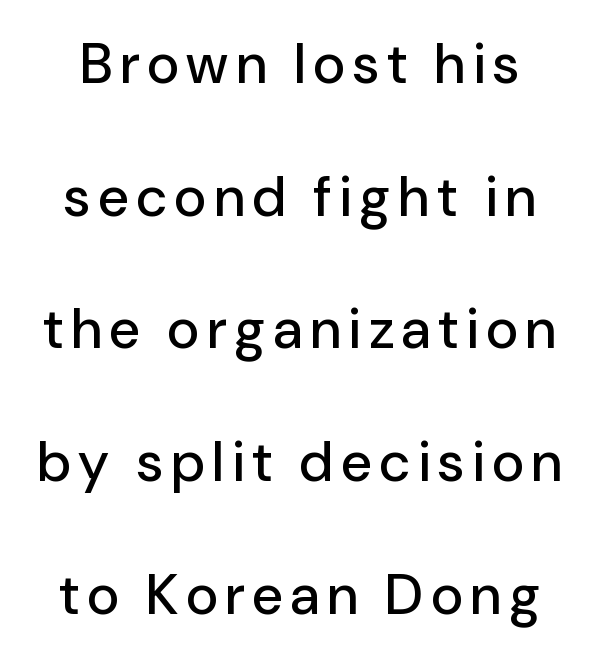
Q: Is the text italic (slanted)? A: No, it is upright.
Q: Is the typeface a serif or a sans-serif typeface? A: Sans-serif.
Q: Is the text underlined? A: No.
Q: Is the spacing between lines tight, normal or loose? A: Loose.
Q: Width (condensed, normal, or wide)? A: Normal.
Q: Stroke contrast? A: Low.
Q: x-height? A: Medium.
Q: Monospaced? A: No.
